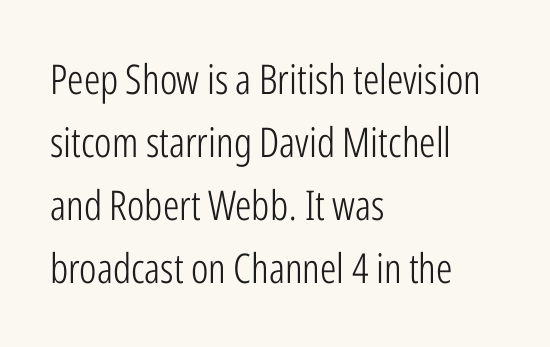
{"serif": "no", "italic": "no", "bold": "no", "weight": "light", "width": "condensed", "stroke_contrast": "low", "x_height": "medium", "monospaced": "no", "underline": "no", "align": "left", "line_spacing": "normal", "line_spacing_ratio": 1.54, "letter_spacing": "normal", "letter_spacing_em": 0.0, "glyph_px": 41}
